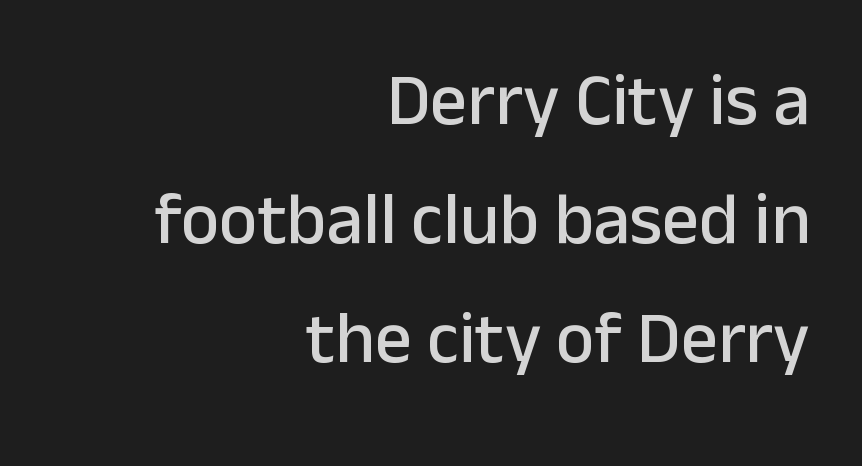
Q: Is the text italic (slanted)? A: No, it is upright.
Q: Is the typeface a serif or a sans-serif typeface? A: Sans-serif.
Q: Is the text underlined? A: No.
Q: How is the paragraph aligned? A: Right-aligned.
Q: Is the spacing between letters normal or unusually wide? A: Normal.
Q: Is the spacing between lines tight, normal or loose? A: Normal.
Q: Width (condensed, normal, or wide)? A: Normal.
Q: Stroke contrast? A: Low.
Q: x-height? A: Medium.
Q: Monospaced? A: No.
